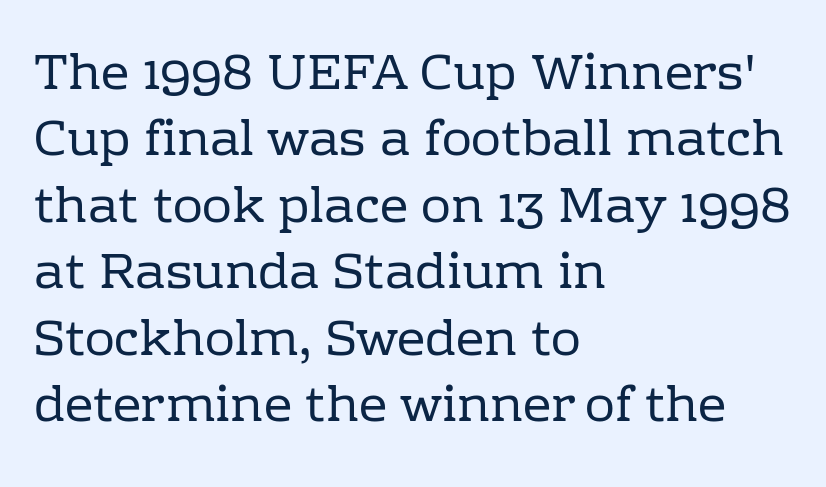
{"serif": "yes", "italic": "no", "bold": "no", "weight": "regular", "width": "normal", "stroke_contrast": "low", "x_height": "medium", "monospaced": "no", "underline": "no", "align": "left", "line_spacing": "normal", "line_spacing_ratio": 1.33, "letter_spacing": "normal", "letter_spacing_em": 0.0, "glyph_px": 50}
